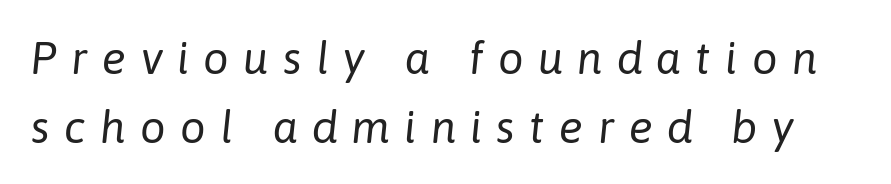
Q: Is the text bold? A: No.
Q: Is the text italic (slanted)? A: Yes, it leans right by about 6 degrees.
Q: Is the text underlined? A: No.
Q: Is the spacing between letters normal or unusually wide? A: Unusually wide.
Q: Is the spacing between lines tight, normal or loose? A: Normal.
Q: Width (condensed, normal, or wide)? A: Normal.
Q: Stroke contrast? A: Low.
Q: x-height? A: Medium.
Q: Monospaced? A: No.
